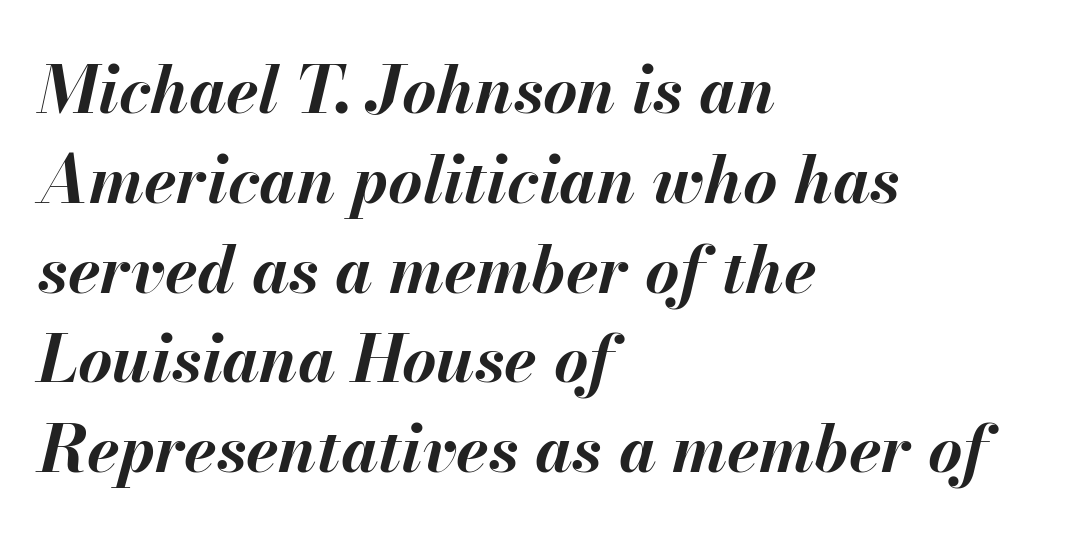
Q: Is the text bold? A: Yes.
Q: Is the text italic (slanted)? A: Yes, it leans right by about 13 degrees.
Q: Is the text underlined? A: No.
Q: How is the paragraph aligned? A: Left-aligned.
Q: Is the spacing between letters normal or unusually wide? A: Normal.
Q: Is the spacing between lines tight, normal or loose? A: Normal.
Q: Width (condensed, normal, or wide)? A: Normal.
Q: Stroke contrast? A: Medium.
Q: x-height? A: Small.
Q: Monospaced? A: No.
